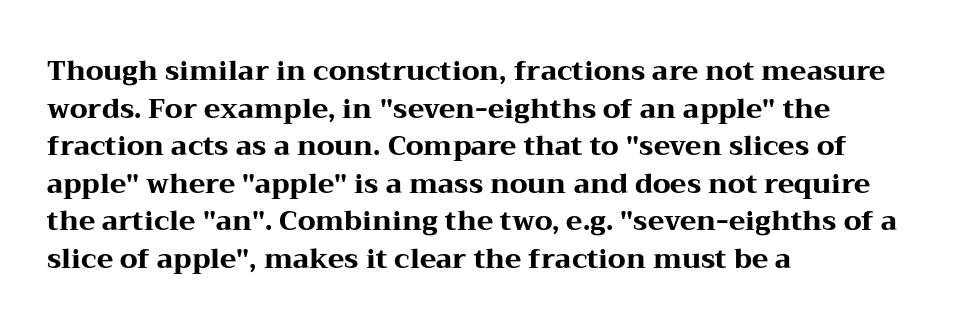
{"italic": "no", "bold": "yes", "underline": "no", "align": "left", "line_spacing": "normal", "line_spacing_ratio": 1.39, "letter_spacing": "normal", "letter_spacing_em": 0.0, "glyph_px": 27}
